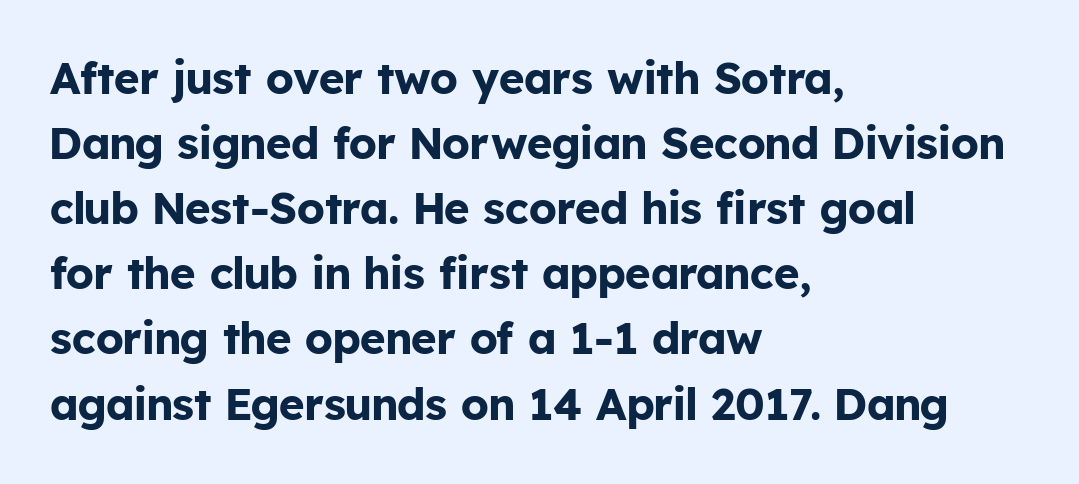
Does the leading feel generous? No, just average. The text was rendered using a sans face with plain stroke endings. This sample uses an upright cut, with every glyph sitting square on the baseline. Proportional: the letters do not fall into vertical columns.
